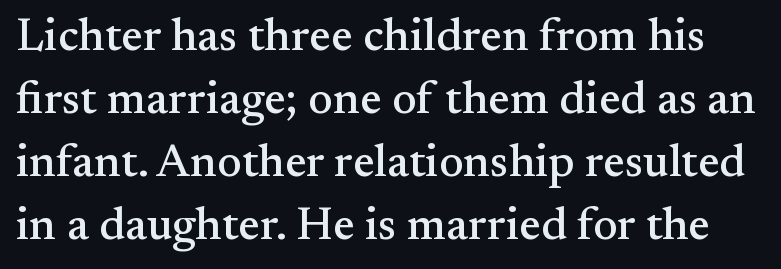
Note the varied advance widths — an 'i' is clearly narrower than an 'm'. Quick note: interline space is typical. Letters rest on an invisible, unmarked baseline. It's the straight-up-and-down kind of type.
